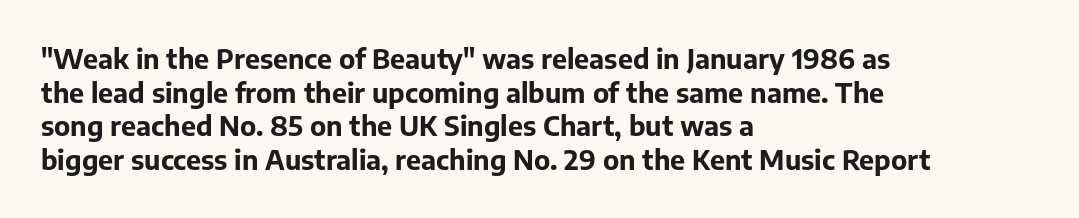
Q: Is the text bold? A: Yes.
Q: Is the text italic (slanted)? A: No, it is upright.
Q: Is the text underlined? A: No.
Q: How is the paragraph aligned? A: Left-aligned.
Q: Is the spacing between letters normal or unusually wide? A: Normal.
Q: Is the spacing between lines tight, normal or loose? A: Normal.
